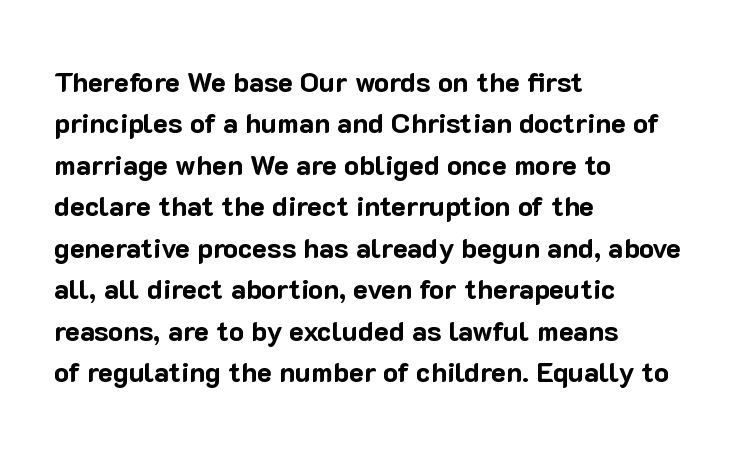
{"serif": "no", "italic": "no", "bold": "yes", "weight": "bold", "width": "normal", "stroke_contrast": "low", "x_height": "medium", "monospaced": "no", "underline": "no", "align": "left", "line_spacing": "normal", "line_spacing_ratio": 1.48, "letter_spacing": "normal", "letter_spacing_em": 0.0, "glyph_px": 28}
